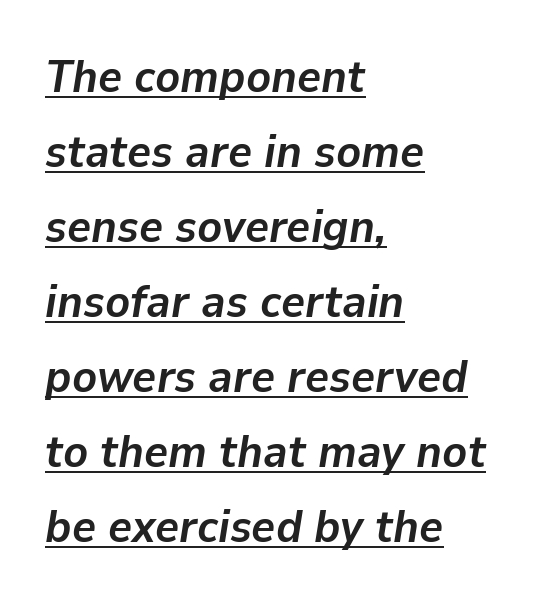
The image shows 46 px semibold type, italic (leaning right); set left-aligned, normal line spacing (1.63x), normal letter spacing, underlined; low stroke contrast and a medium x-height.
